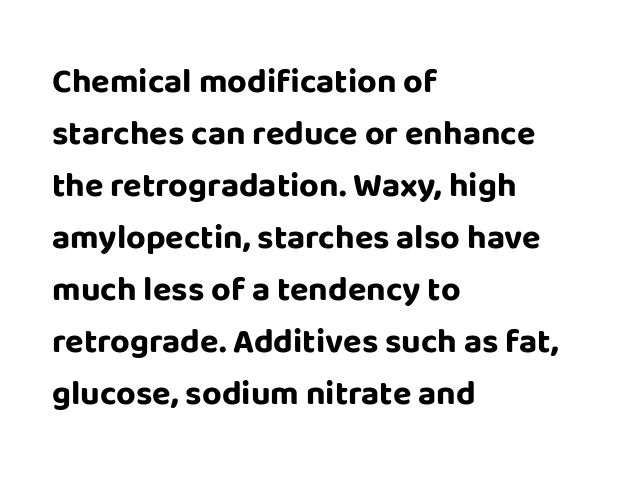
The image shows 34 px bold sans-serif type, upright; set left-aligned, normal line spacing (1.53x), normal letter spacing, not underlined; low stroke contrast and a large x-height.
